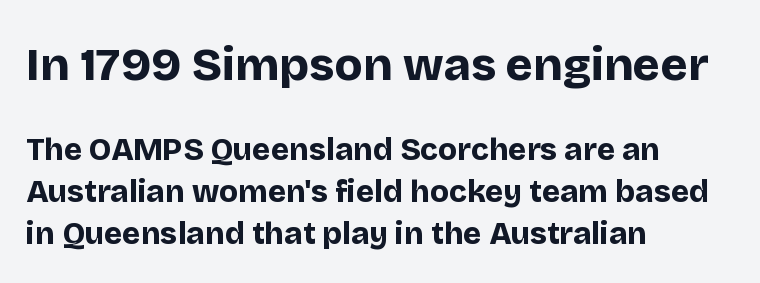
Q: Is the text bold? A: Yes.
Q: Is the text italic (slanted)? A: No, it is upright.
Q: Is the typeface a serif or a sans-serif typeface? A: Sans-serif.
Q: Is the text underlined? A: No.
Q: How is the paragraph aligned? A: Left-aligned.
Q: Is the spacing between letters normal or unusually wide? A: Normal.
Q: Is the spacing between lines tight, normal or loose? A: Normal.
Q: Which block of text is set in a larger size, the first (top) or the second (bottom)? A: The first (top) one.
Q: Width (condensed, normal, or wide)? A: Normal.
Q: Stroke contrast? A: Low.
Q: x-height? A: Large.
Q: Monospaced? A: No.
